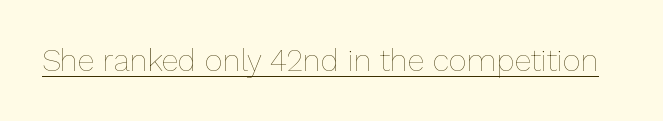
You could call the tracking neutral — neither tight nor loose. This is underlined copy, the kind a proofreader might mark for attention. Tall strokes in this sample are plumb rather than angled. Character widths vary here, with narrow letters taking less room than wide ones. Heft: none added — not bold.
